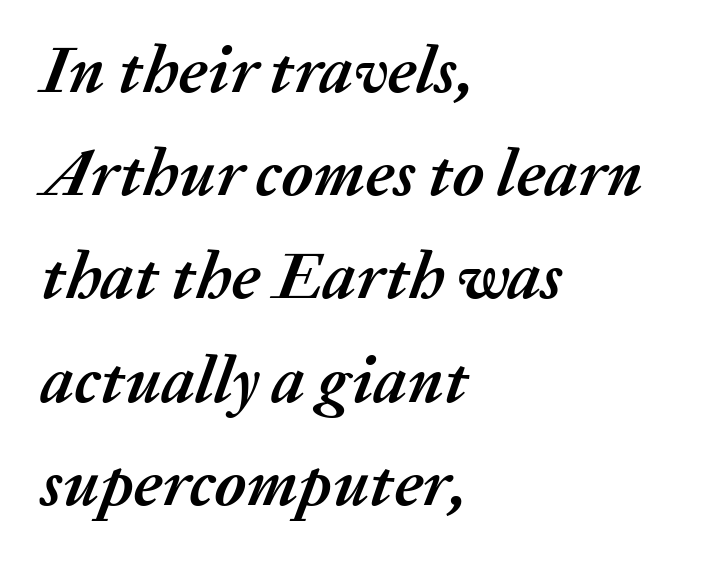
When letters slant like this, we call the style italic. Caption: multi-line text, flush left, ragged right. The font is running at its bold setting. Notice how descenders clear the ascenders below comfortably — that's standard leading. A typesetter would call this zero additional tracking.
